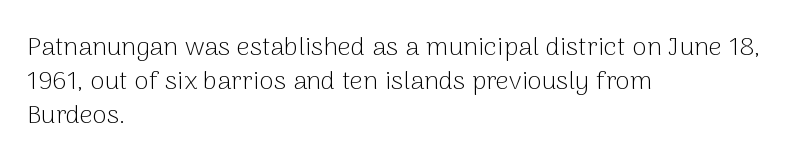
{"italic": "no", "bold": "no", "underline": "no", "align": "left", "line_spacing": "normal", "line_spacing_ratio": 1.3, "letter_spacing": "normal", "letter_spacing_em": 0.0, "glyph_px": 26}
